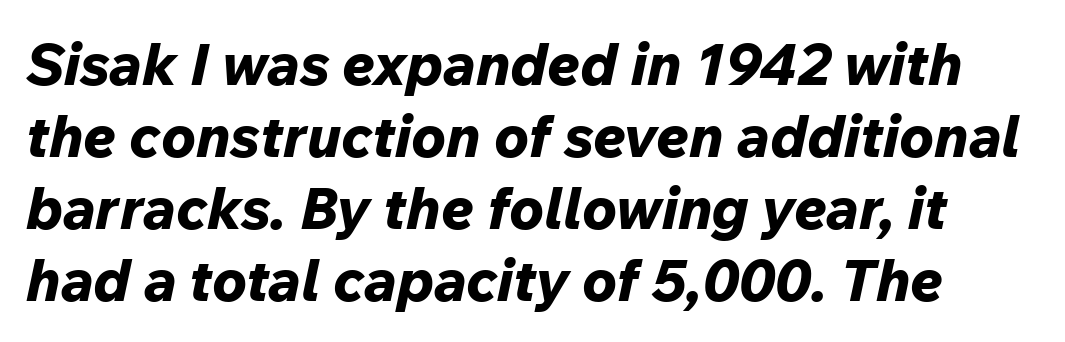
The letters advance in unequal steps, a hallmark of proportional type. The letters are bold, with thick, heavy strokes. This rendering leaves character spacing at its baseline value. The space beneath each line is pristine and unruled. Observe the lean: these are italic letterforms.
